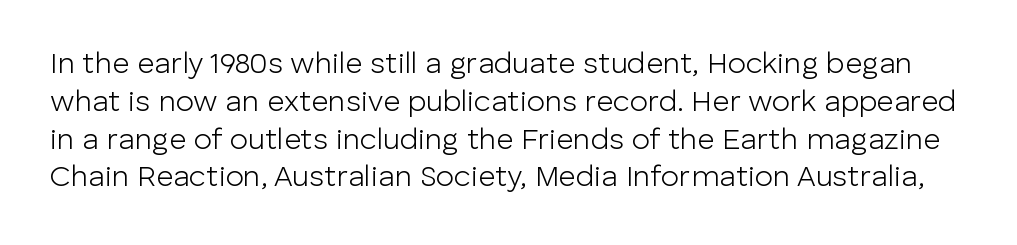
{"serif": "no", "italic": "no", "bold": "no", "weight": "light", "width": "normal", "stroke_contrast": "low", "x_height": "medium", "monospaced": "no", "underline": "no", "line_spacing": "normal", "line_spacing_ratio": 1.26, "letter_spacing": "normal", "letter_spacing_em": 0.0, "glyph_px": 30}
